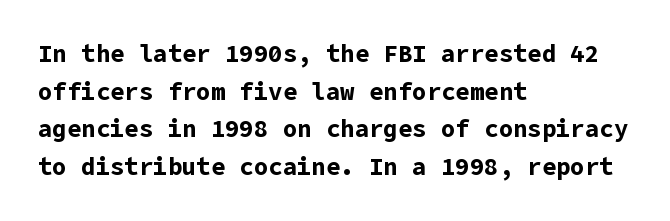
The image shows 24 px bold type, upright; set left-aligned, normal line spacing (1.57x), normal letter spacing, not underlined.
